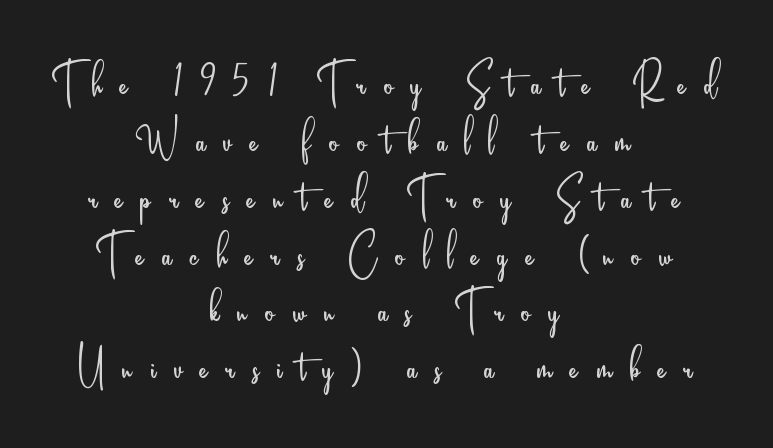
Notice how the passage keeps no hard edge, just a central spine. Between one letter and the next there's a generous, obvious gap. You can tell from the bare stems that sans-serif type was used. Heaviness? Minimal to ordinary, like unemphasized prose.
